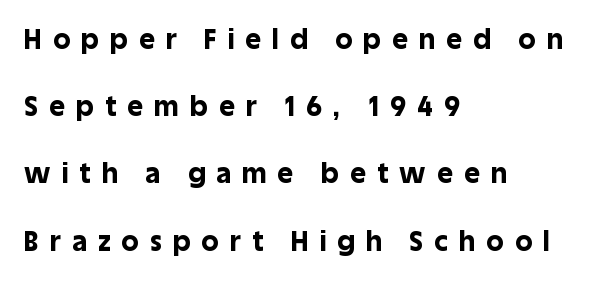
Q: Is the text bold? A: Yes.
Q: Is the text italic (slanted)? A: No, it is upright.
Q: Is the text underlined? A: No.
Q: How is the paragraph aligned? A: Left-aligned.
Q: Is the spacing between letters normal or unusually wide? A: Unusually wide.
Q: Is the spacing between lines tight, normal or loose? A: Loose.
